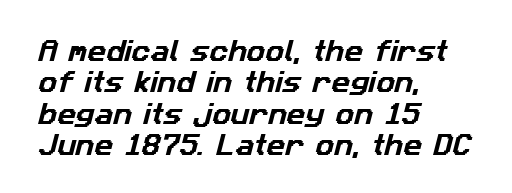
The image shows 23 px text type; set left-aligned, normal line spacing (1.36x), normal letter spacing, not underlined.
